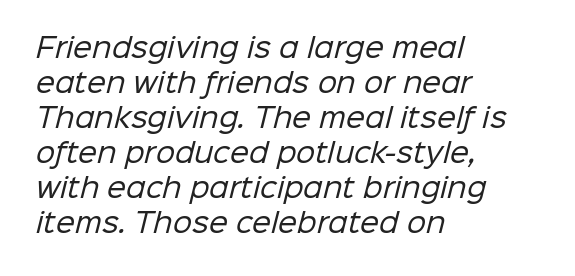
The image shows 27 px text type; set left-aligned, normal line spacing (1.3x), normal letter spacing, not underlined.
